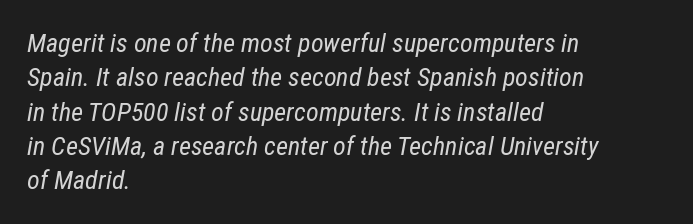
Ink coverage per letter is moderate at most. The whole block is typeset with a tilt. You could call the tracking neutral — neither tight nor loose. The glyphs are unaccompanied by any horizontal stroke below them.
